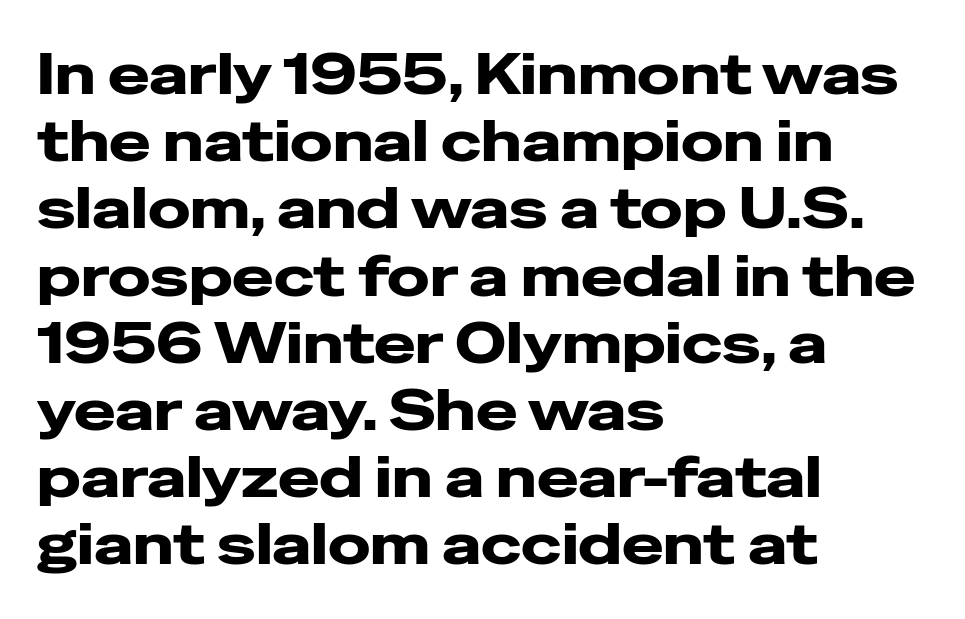
Q: Is the text italic (slanted)? A: No, it is upright.
Q: Is the typeface a serif or a sans-serif typeface? A: Sans-serif.
Q: Is the text underlined? A: No.
Q: How is the paragraph aligned? A: Left-aligned.
Q: Is the spacing between letters normal or unusually wide? A: Normal.
Q: Width (condensed, normal, or wide)? A: Wide.
Q: Stroke contrast? A: Low.
Q: x-height? A: Medium.
Q: Monospaced? A: No.
